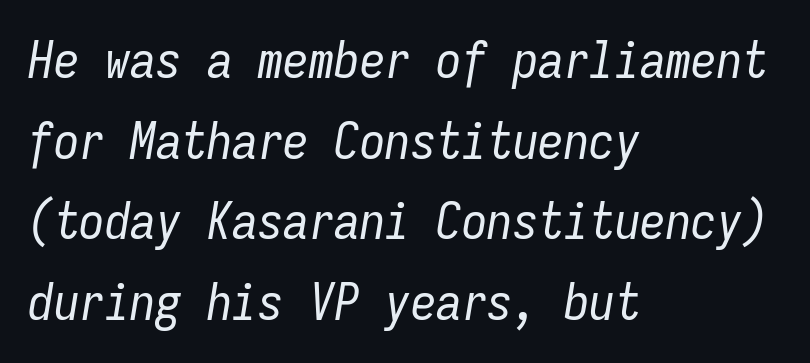
Q: Is the text bold? A: No.
Q: Is the text italic (slanted)? A: Yes, it leans right by about 9 degrees.
Q: Is the text underlined? A: No.
Q: How is the paragraph aligned? A: Left-aligned.
Q: Is the spacing between letters normal or unusually wide? A: Normal.
Q: Is the spacing between lines tight, normal or loose? A: Normal.
Q: Width (condensed, normal, or wide)? A: Condensed.
Q: Stroke contrast? A: Low.
Q: x-height? A: Medium.
Q: Monospaced? A: Yes.
